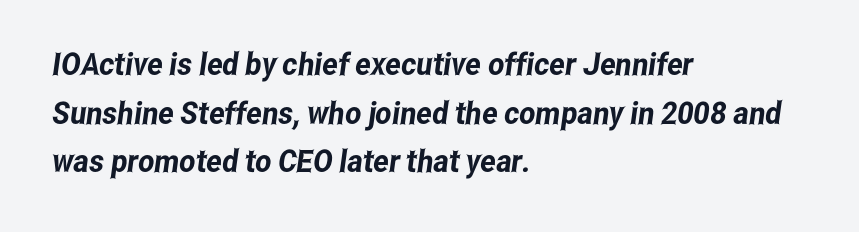
{"serif": "no", "width": "condensed", "stroke_contrast": "low", "x_height": "medium", "monospaced": "no", "underline": "no", "align": "left", "line_spacing": "normal", "line_spacing_ratio": 1.57, "letter_spacing": "normal", "letter_spacing_em": 0.0, "glyph_px": 31}
